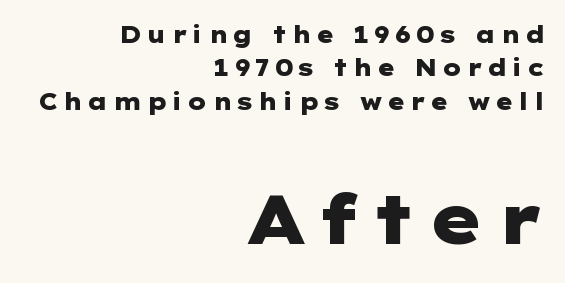
{"serif": "no", "italic": "no", "bold": "yes", "weight": "heavy", "width": "wide", "stroke_contrast": "low", "x_height": "medium", "underline": "no", "align": "right", "line_spacing": "normal", "line_spacing_ratio": 1.45, "larger_block": "second", "size_ratio": 3.0, "glyph_px": 69}
